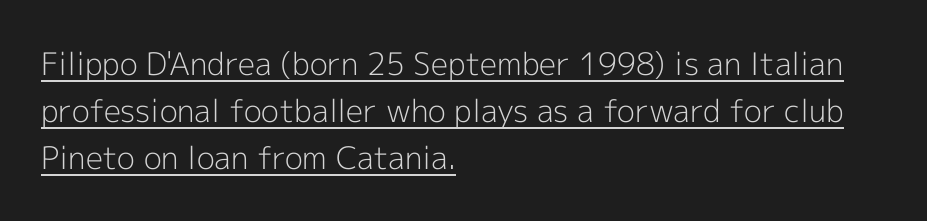
{"serif": "no", "italic": "no", "bold": "no", "weight": "light", "width": "normal", "x_height": "medium", "monospaced": "no", "underline": "yes", "align": "left", "line_spacing": "normal", "line_spacing_ratio": 1.52, "letter_spacing": "normal", "letter_spacing_em": 0.0, "glyph_px": 31}
